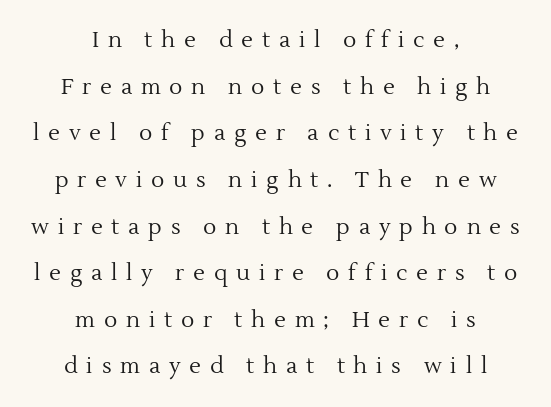
The image shows 22 px text type, upright; set centered, loose line spacing (2.12x), unusually wide letter spacing (+0.4 em), not underlined.
